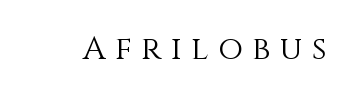
{"italic": "no", "bold": "no", "weight": "light", "width": "normal", "stroke_contrast": "medium", "x_height": "large", "monospaced": "no", "underline": "no", "letter_spacing": "wide", "letter_spacing_em": 0.3, "glyph_px": 32}
